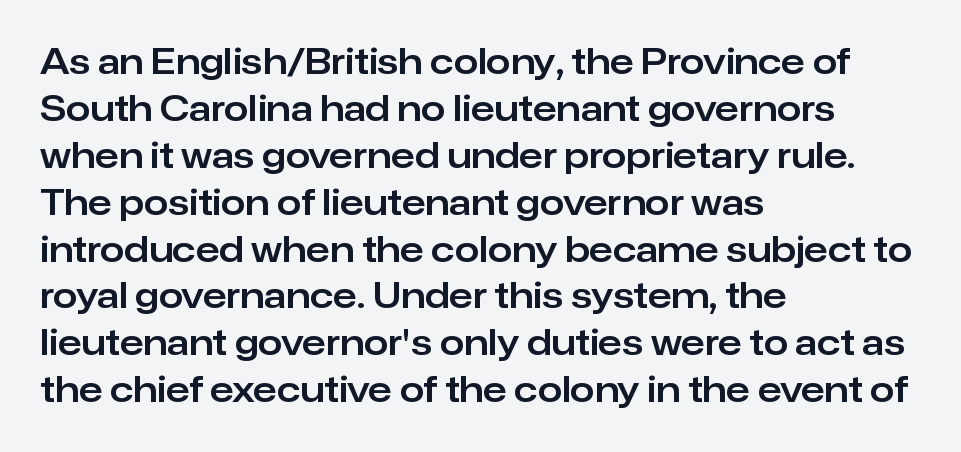
It's the straight-up-and-down kind of type. Where is the straight margin? On the left. Students, note that the glyphs here touch the page at normal intervals. This sample keeps an unexceptional amount of space between lines. Character widths vary here, with narrow letters taking less room than wide ones. The type family on display is of the sans-serif kind.
